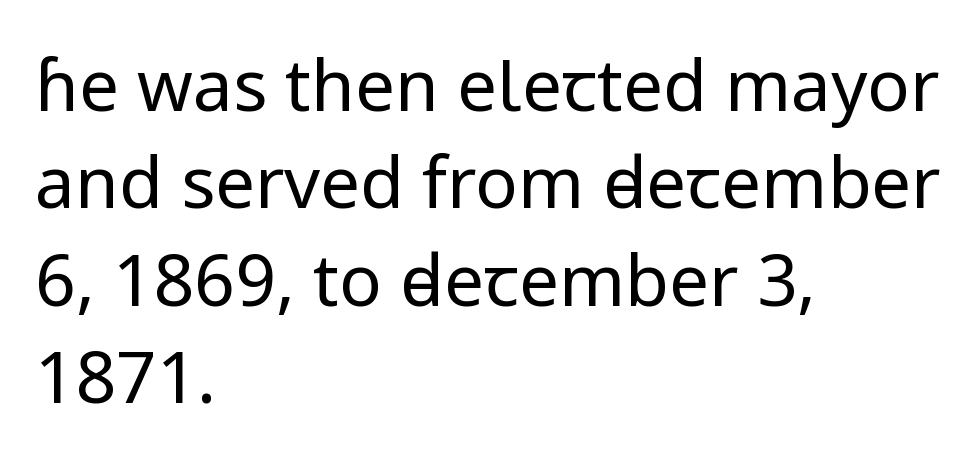
Q: Is the text bold? A: No.
Q: Is the text italic (slanted)? A: No, it is upright.
Q: Is the typeface a serif or a sans-serif typeface? A: Sans-serif.
Q: Is the text underlined? A: No.
Q: How is the paragraph aligned? A: Left-aligned.
Q: Is the spacing between letters normal or unusually wide? A: Normal.
Q: Is the spacing between lines tight, normal or loose? A: Normal.
Q: Width (condensed, normal, or wide)? A: Normal.
Q: Stroke contrast? A: Low.
Q: x-height? A: Medium.
Q: Monospaced? A: No.
